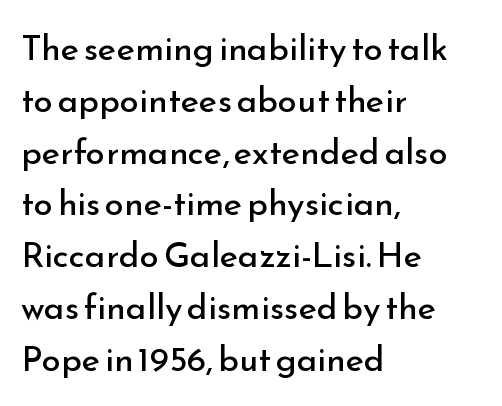
Q: Is the text bold? A: No.
Q: Is the text italic (slanted)? A: No, it is upright.
Q: Is the typeface a serif or a sans-serif typeface? A: Sans-serif.
Q: Is the text underlined? A: No.
Q: How is the paragraph aligned? A: Left-aligned.
Q: Is the spacing between letters normal or unusually wide? A: Normal.
Q: Is the spacing between lines tight, normal or loose? A: Normal.
Q: Width (condensed, normal, or wide)? A: Normal.
Q: Stroke contrast? A: Low.
Q: x-height? A: Small.
Q: Monospaced? A: No.
